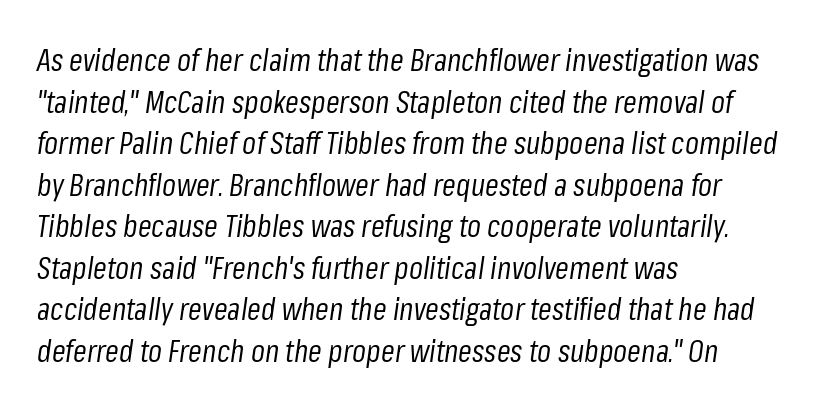
{"italic": "yes", "lean": "right", "slant_degrees": 8, "bold": "no", "weight": "regular", "width": "condensed", "stroke_contrast": "low", "x_height": "medium", "monospaced": "no", "underline": "no", "align": "left", "line_spacing": "normal", "line_spacing_ratio": 1.34, "letter_spacing": "normal", "letter_spacing_em": 0.0, "glyph_px": 31}
